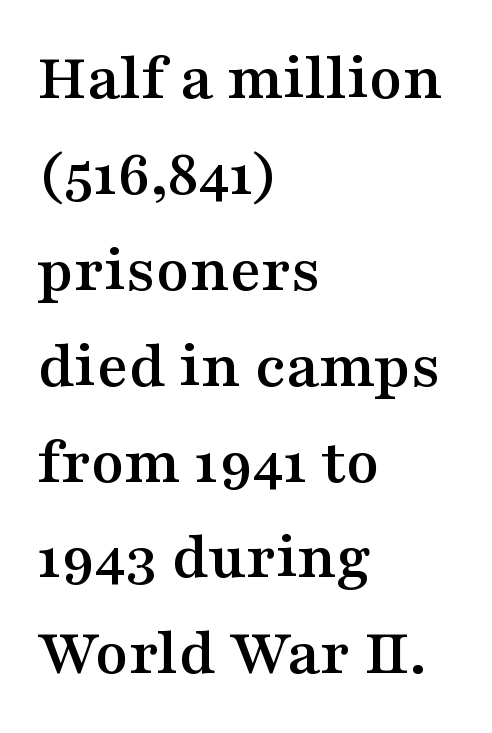
{"serif": "yes", "italic": "no", "width": "wide", "stroke_contrast": "medium", "x_height": "medium", "monospaced": "no", "underline": "no", "align": "left", "line_spacing": "normal", "line_spacing_ratio": 1.41, "letter_spacing": "normal", "letter_spacing_em": 0.0, "glyph_px": 68}
